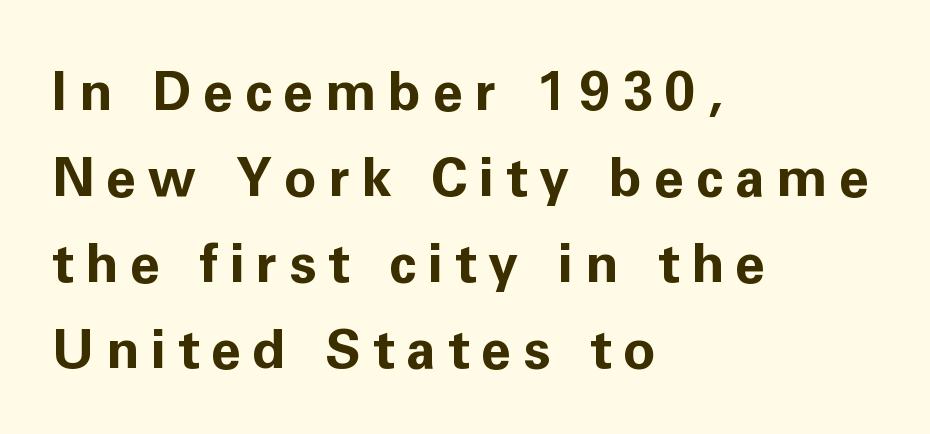
Q: Is the text bold? A: Yes.
Q: Is the text italic (slanted)? A: No, it is upright.
Q: Is the typeface a serif or a sans-serif typeface? A: Sans-serif.
Q: Is the text underlined? A: No.
Q: How is the paragraph aligned? A: Left-aligned.
Q: Is the spacing between letters normal or unusually wide? A: Unusually wide.
Q: Is the spacing between lines tight, normal or loose? A: Normal.
Q: Width (condensed, normal, or wide)? A: Normal.
Q: Stroke contrast? A: Low.
Q: x-height? A: Medium.
Q: Monospaced? A: No.
